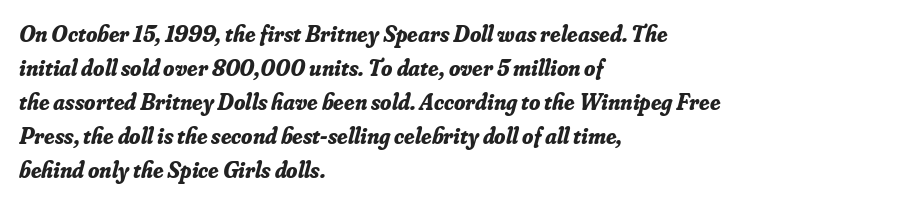
Posture: slanted. Between one letter and the next there's only the usual sliver of space. Honestly, the row spacing looks completely unremarkable. The typesetter chose a ragged-right arrangement here. The passage shown is not underscored anywhere.
